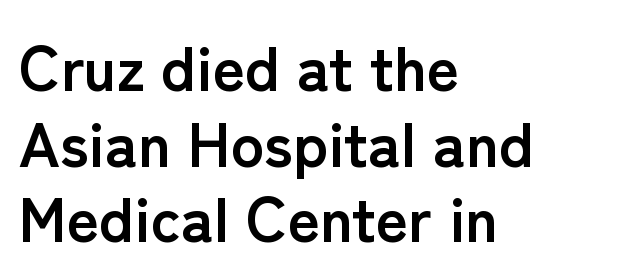
Italic: no, the glyphs are upright roman. What stands out about the letter spacing? Nothing — it is the standard amount. The passage shown is typed in a proportional face where columns would drift. The glyphs in this specimen are sans serif. Glance below the letters and you will spot only blank space. The letters are bold, with thick, heavy strokes.
